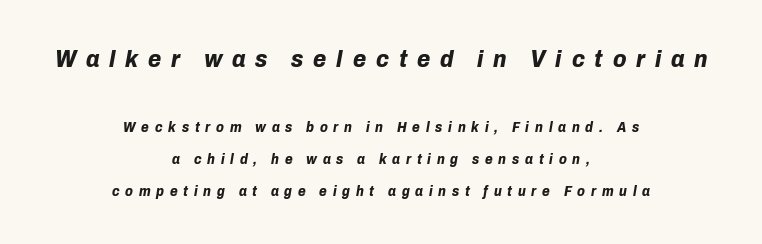
Q: Is the text bold? A: Yes.
Q: Is the text italic (slanted)? A: Yes, it leans right by about 10 degrees.
Q: Is the text underlined? A: No.
Q: How is the paragraph aligned? A: Centered.
Q: Is the spacing between letters normal or unusually wide? A: Unusually wide.
Q: Is the spacing between lines tight, normal or loose? A: Loose.
Q: Which block of text is set in a larger size, the first (top) or the second (bottom)? A: The first (top) one.
